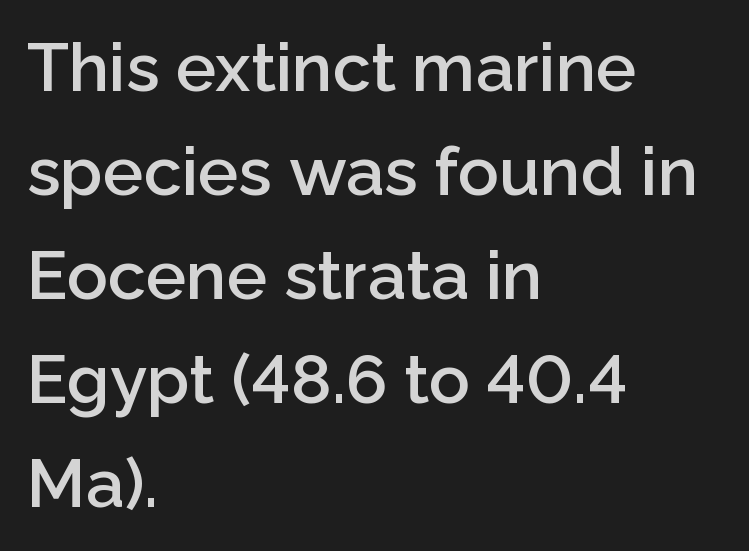
The image shows 68 px semibold sans-serif type, upright; set left-aligned, normal line spacing (1.53x), normal letter spacing, not underlined; low stroke contrast and a medium x-height.
